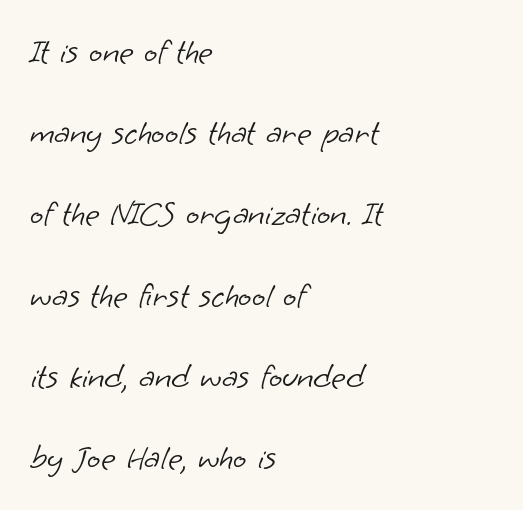
Nobody drew a line under any word here. Which margin do the lines hug? The left one — the right edge is uneven. In terms of leading, this rendering errs on the spacious side. The rendering keeps characters at their native spacing. Weight: regular or lighter. Varying glyph widths throughout — classic text-font behaviour.
